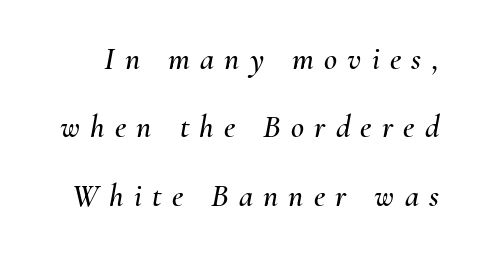
The image shows 32 px text type, italic (leaning right); set loose line spacing (2.14x), unusually wide letter spacing (+0.32 em), not underlined; medium stroke contrast and a small x-height.
